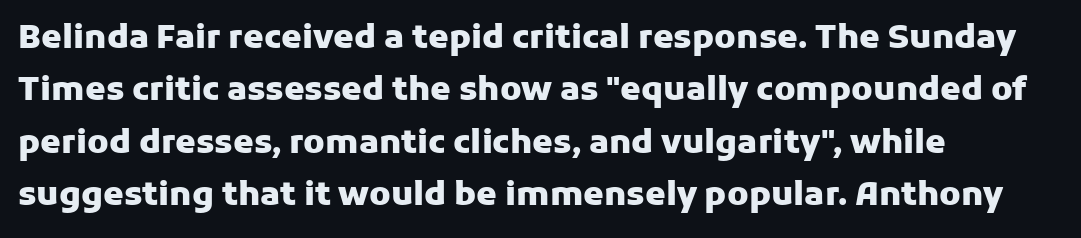
Q: Is the text bold? A: Yes.
Q: Is the text italic (slanted)? A: No, it is upright.
Q: Is the typeface a serif or a sans-serif typeface? A: Sans-serif.
Q: Is the text underlined? A: No.
Q: How is the paragraph aligned? A: Left-aligned.
Q: Is the spacing between letters normal or unusually wide? A: Normal.
Q: Is the spacing between lines tight, normal or loose? A: Normal.
Q: Width (condensed, normal, or wide)? A: Normal.
Q: Stroke contrast? A: Low.
Q: x-height? A: Medium.
Q: Monospaced? A: No.
